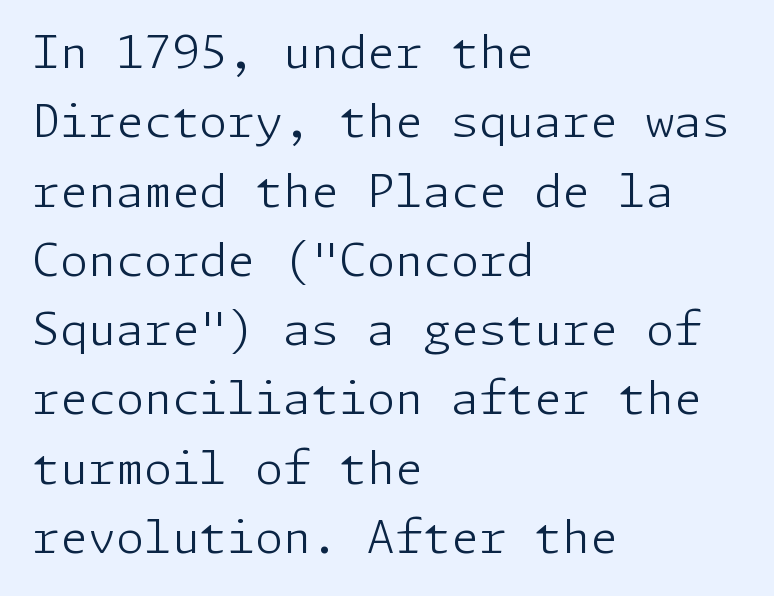
{"serif": "no", "italic": "no", "bold": "no", "weight": "light", "width": "normal", "stroke_contrast": "low", "x_height": "medium", "underline": "no", "align": "left", "line_spacing": "normal", "line_spacing_ratio": 1.54, "letter_spacing": "normal", "letter_spacing_em": 0.0, "glyph_px": 45}
